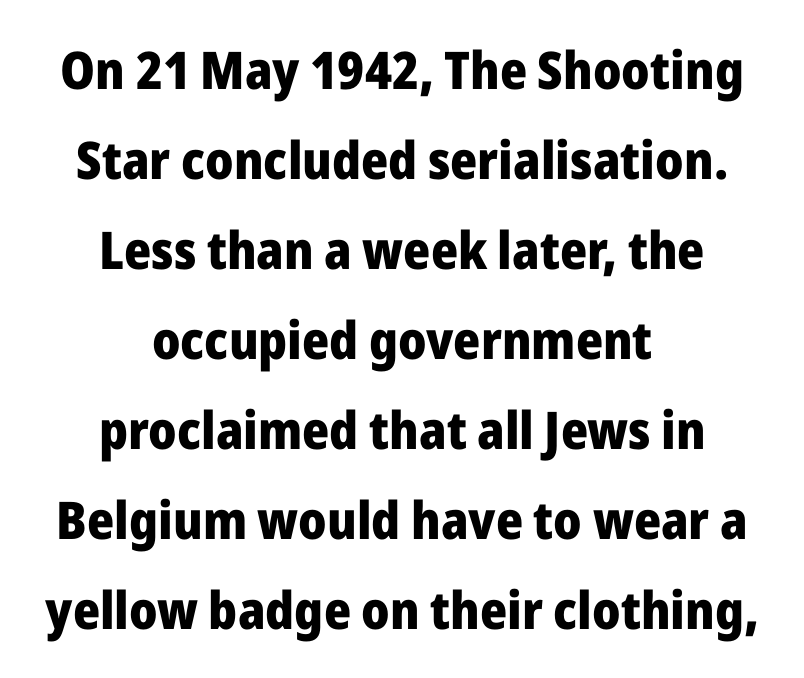
The image shows 52 px heavy sans-serif type, upright; set centered, line spacing 1.73x, normal letter spacing, not underlined; low stroke contrast and a medium x-height.
